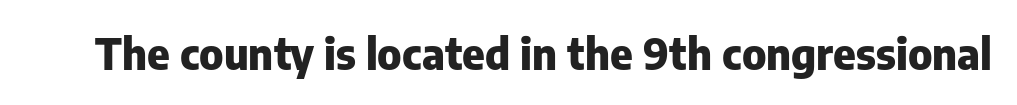
Q: Is the text bold? A: Yes.
Q: Is the text italic (slanted)? A: No, it is upright.
Q: Is the typeface a serif or a sans-serif typeface? A: Sans-serif.
Q: Is the text underlined? A: No.
Q: Is the spacing between letters normal or unusually wide? A: Normal.
Q: Width (condensed, normal, or wide)? A: Normal.
Q: Stroke contrast? A: Low.
Q: x-height? A: Medium.
Q: Monospaced? A: No.
